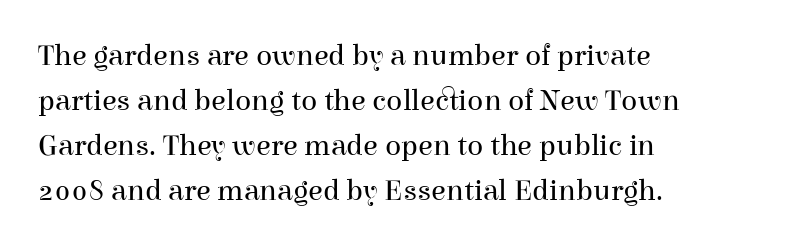
The image shows 30 px regular-weight serif type, upright; set left-aligned, normal line spacing (1.5x), normal letter spacing, not underlined; high stroke contrast and a medium x-height.
